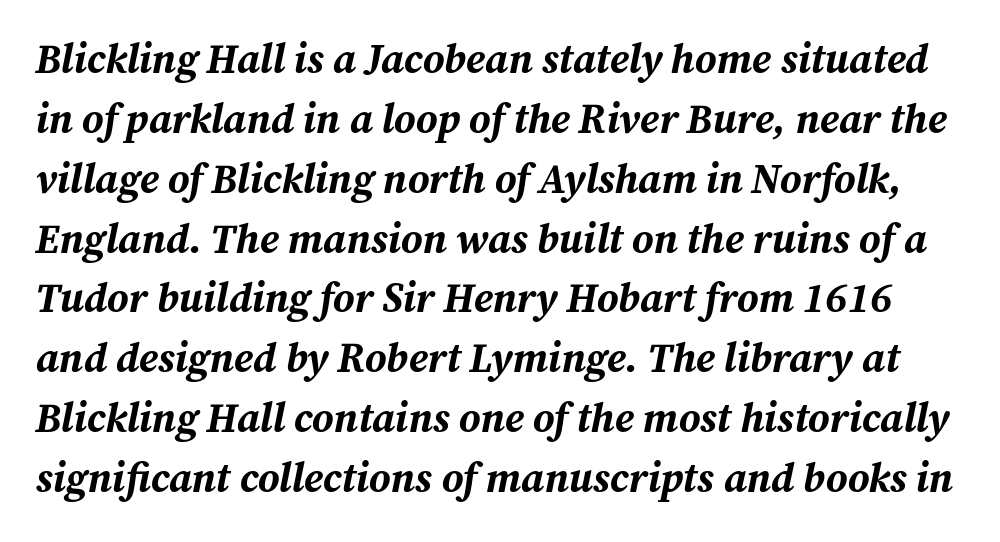
The image shows 41 px bold type, italic (leaning right); set normal line spacing (1.46x), normal letter spacing, not underlined; medium stroke contrast and a medium x-height.
